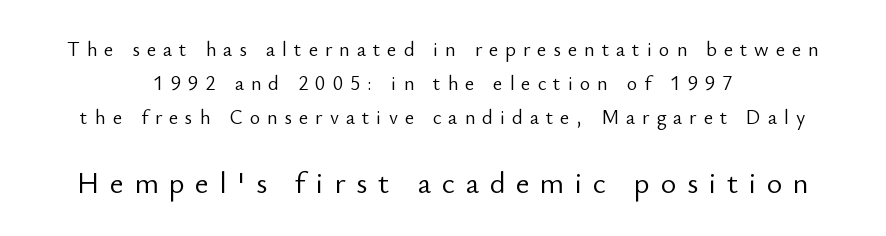
{"serif": "no", "italic": "no", "bold": "no", "weight": "light", "width": "normal", "stroke_contrast": "low", "x_height": "small", "monospaced": "no", "underline": "no", "align": "center", "line_spacing_ratio": 1.71, "letter_spacing": "wide", "letter_spacing_em": 0.35, "larger_block": "second", "size_ratio": 1.5, "glyph_px": 30}
